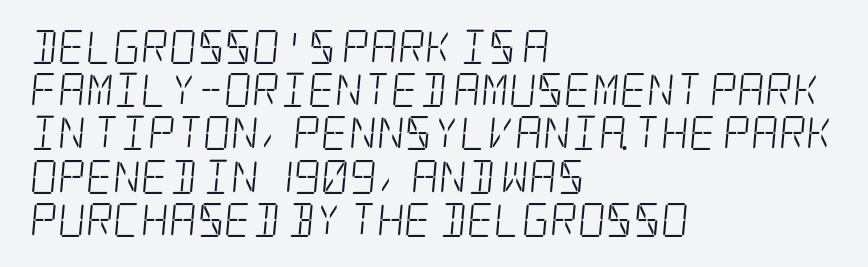
This rendering features lettering with no underline. Look at the bottom of the vertical strokes: they flare into serifs here. Vertically, the passage feels balanced, rows spaced as you'd expect. The letters look calm and open, with moderate or lighter stems. Nothing unusual about the tracking: characters are spaced as the font intends. The setting favours the left margin, as ordinary paragraphs usually do.
